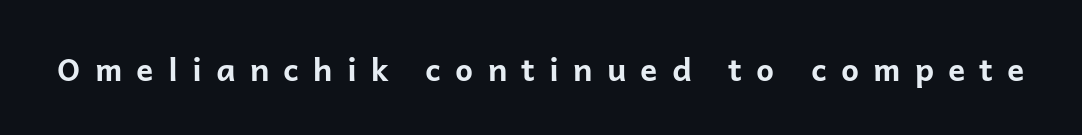
{"serif": "no", "italic": "no", "bold": "yes", "weight": "bold", "width": "normal", "stroke_contrast": "low", "x_height": "medium", "monospaced": "no", "underline": "no", "letter_spacing": "wide", "letter_spacing_em": 0.44, "glyph_px": 32}
